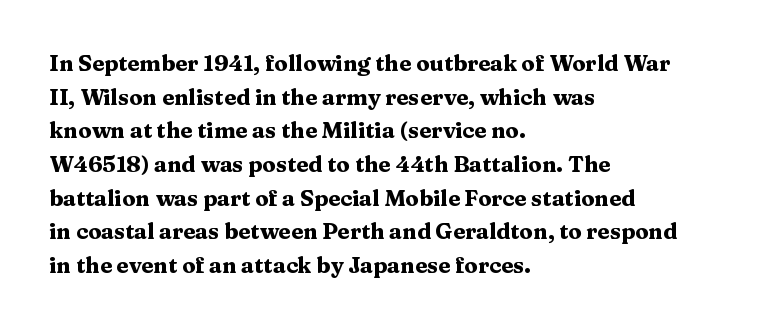
{"italic": "no", "bold": "yes", "underline": "no", "align": "left", "line_spacing": "normal", "line_spacing_ratio": 1.53, "letter_spacing": "normal", "letter_spacing_em": 0.0, "glyph_px": 22}
